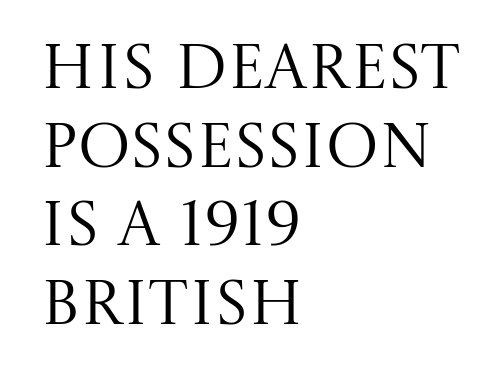
Q: Is the text bold? A: No.
Q: Is the text italic (slanted)? A: No, it is upright.
Q: Is the typeface a serif or a sans-serif typeface? A: Serif.
Q: Is the text underlined? A: No.
Q: How is the paragraph aligned? A: Left-aligned.
Q: Is the spacing between letters normal or unusually wide? A: Normal.
Q: Is the spacing between lines tight, normal or loose? A: Normal.
Q: Width (condensed, normal, or wide)? A: Normal.
Q: Stroke contrast? A: Medium.
Q: x-height? A: Large.
Q: Monospaced? A: No.
